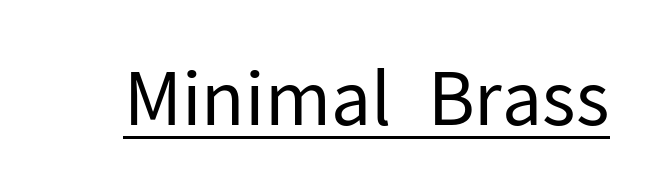
The image shows 73 px regular-weight sans-serif type, upright; set normal letter spacing, underlined; low stroke contrast and a medium x-height.
